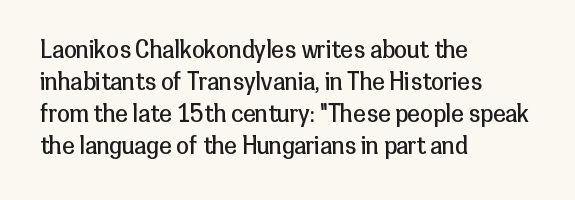
Q: Is the text bold? A: No.
Q: Is the text italic (slanted)? A: No, it is upright.
Q: Is the text underlined? A: No.
Q: How is the paragraph aligned? A: Left-aligned.
Q: Is the spacing between letters normal or unusually wide? A: Normal.
Q: Is the spacing between lines tight, normal or loose? A: Normal.
